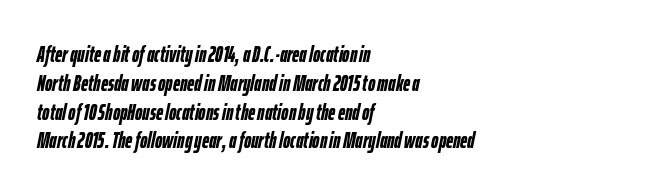
The image shows 22 px bold type, italic (leaning right); set left-aligned, normal line spacing (1.31x), normal letter spacing, not underlined.
